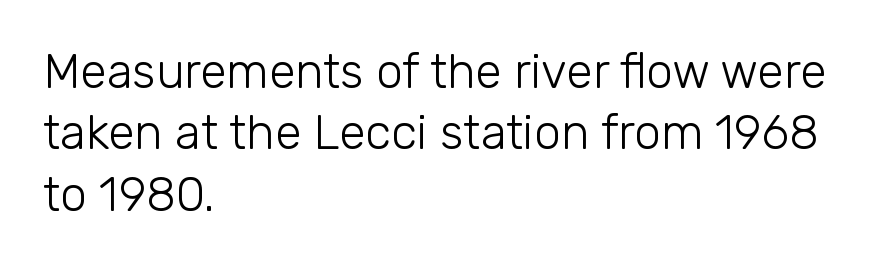
If you measured baseline to baseline, you'd find a middling distance. Posture: vertical. Think standard paragraph weight, or any step lighter than that. Layout note: lines flush left.
